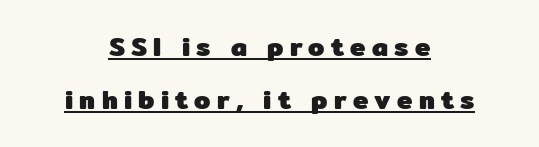
The image shows 26 px bold type, upright; set centered, loose line spacing (2.04x), unusually wide letter spacing (+0.24 em), underlined.
